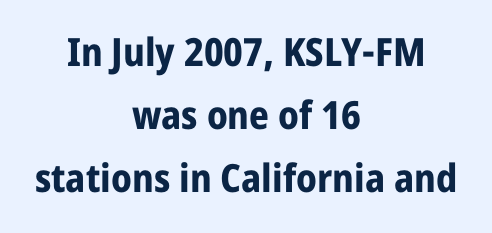
The image shows 39 px bold, condensed sans-serif type, upright; set centered, normal line spacing (1.62x), normal letter spacing, not underlined; low stroke contrast and a large x-height.
